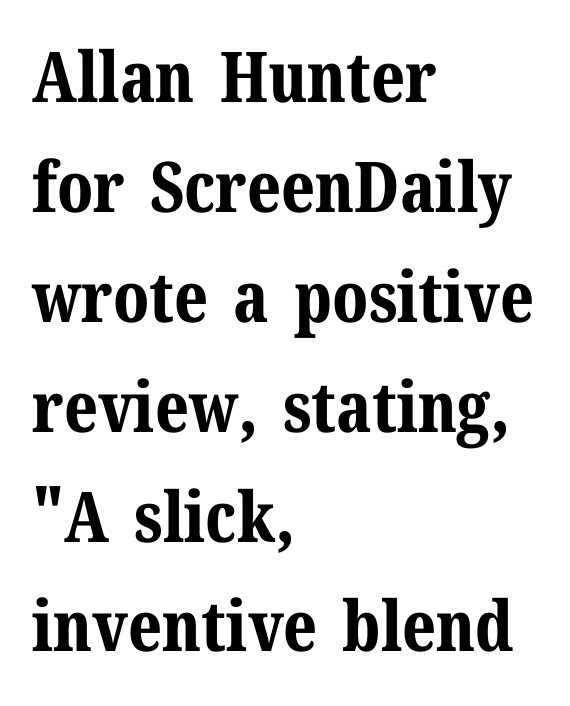
{"serif": "yes", "italic": "no", "bold": "yes", "weight": "bold", "width": "normal", "stroke_contrast": "medium", "x_height": "medium", "monospaced": "no", "underline": "no", "align": "left", "line_spacing": "normal", "line_spacing_ratio": 1.57, "letter_spacing": "normal", "letter_spacing_em": 0.0, "glyph_px": 70}
